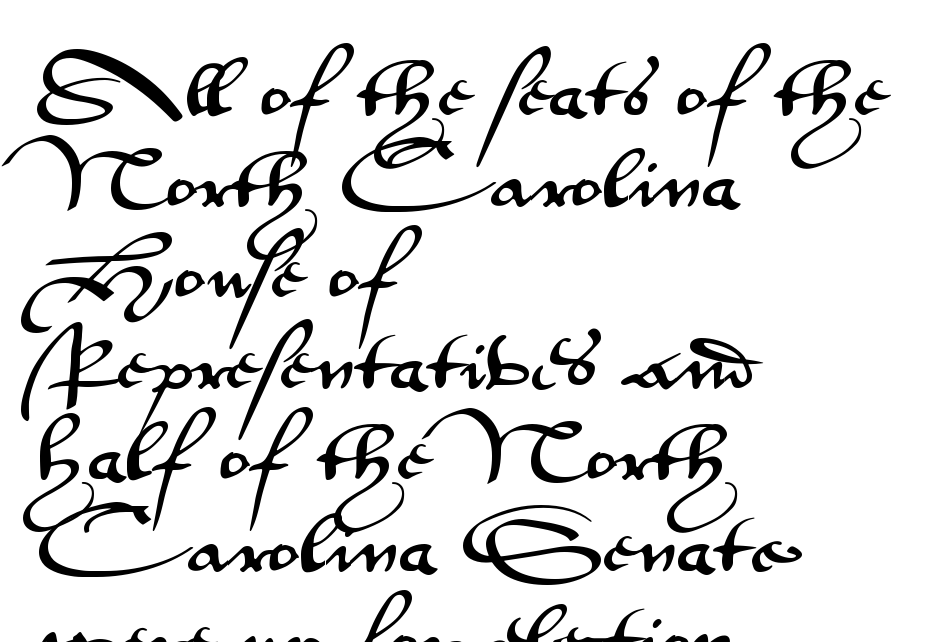
The image shows 67 px wide sans-serif type; set left-aligned, normal line spacing (1.36x), normal letter spacing, not underlined; medium stroke contrast and a small x-height.
